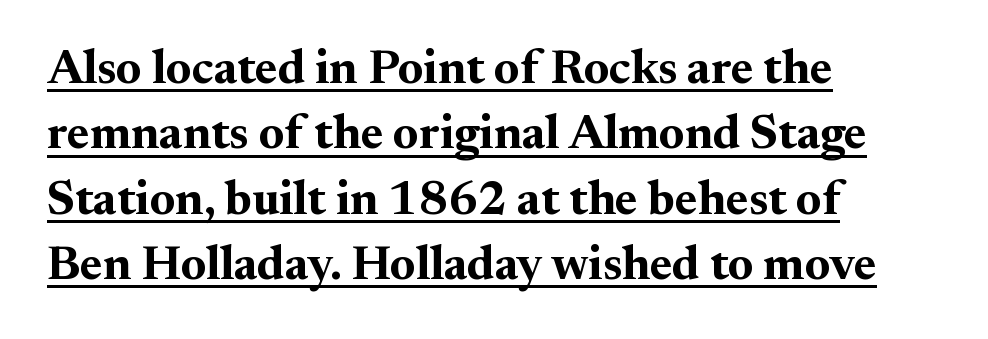
Q: Is the text bold? A: Yes.
Q: Is the text italic (slanted)? A: No, it is upright.
Q: Is the typeface a serif or a sans-serif typeface? A: Serif.
Q: Is the text underlined? A: Yes.
Q: How is the paragraph aligned? A: Left-aligned.
Q: Is the spacing between letters normal or unusually wide? A: Normal.
Q: Is the spacing between lines tight, normal or loose? A: Normal.
Q: Width (condensed, normal, or wide)? A: Normal.
Q: Stroke contrast? A: Medium.
Q: x-height? A: Small.
Q: Monospaced? A: No.
